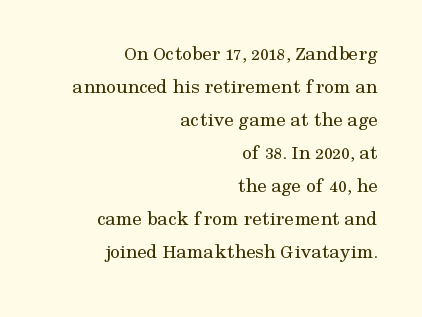
Q: Is the text bold? A: No.
Q: Is the text italic (slanted)? A: No, it is upright.
Q: Is the text underlined? A: No.
Q: How is the paragraph aligned? A: Right-aligned.
Q: Is the spacing between letters normal or unusually wide? A: Normal.
Q: Is the spacing between lines tight, normal or loose? A: Normal.
